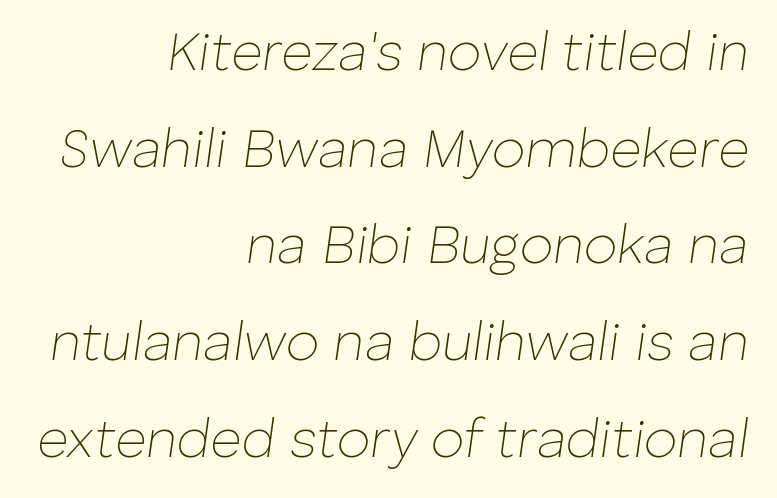
Q: Is the text bold? A: No.
Q: Is the text italic (slanted)? A: Yes, it leans right by about 8 degrees.
Q: Is the text underlined? A: No.
Q: How is the paragraph aligned? A: Right-aligned.
Q: Is the spacing between letters normal or unusually wide? A: Normal.
Q: Width (condensed, normal, or wide)? A: Normal.
Q: Stroke contrast? A: Low.
Q: x-height? A: Medium.
Q: Monospaced? A: No.
